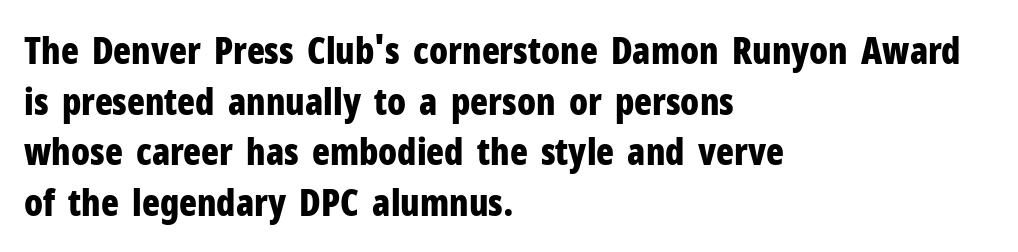
Q: Is the text bold? A: Yes.
Q: Is the text italic (slanted)? A: No, it is upright.
Q: Is the typeface a serif or a sans-serif typeface? A: Sans-serif.
Q: Is the text underlined? A: No.
Q: How is the paragraph aligned? A: Left-aligned.
Q: Is the spacing between letters normal or unusually wide? A: Normal.
Q: Is the spacing between lines tight, normal or loose? A: Normal.
Q: Width (condensed, normal, or wide)? A: Condensed.
Q: Stroke contrast? A: Low.
Q: x-height? A: Medium.
Q: Monospaced? A: No.
